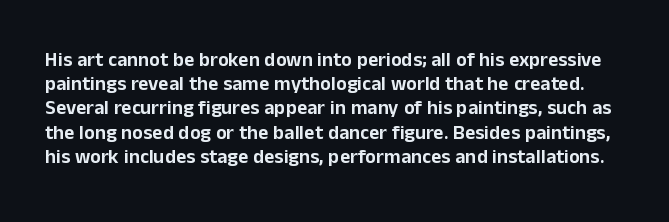
Q: Is the text italic (slanted)? A: No, it is upright.
Q: Is the text underlined? A: No.
Q: Is the spacing between letters normal or unusually wide? A: Normal.
